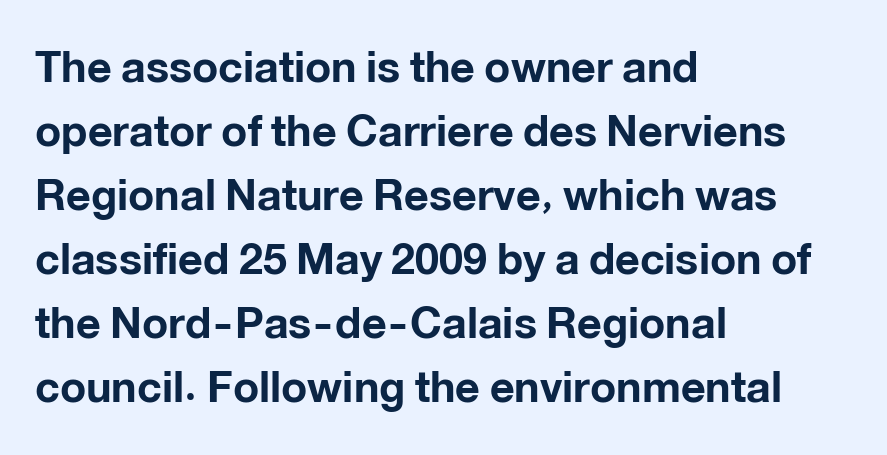
Letter spacing: default. Evenly set lines give the paragraph a standard silhouette. The face used here has the dense, thick strokes of a bold. Unlike a traditional serif, this face leaves its strokes unadorned.
